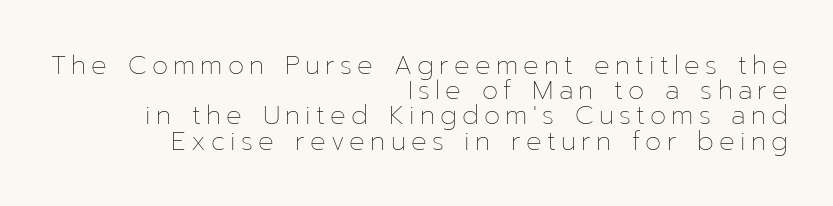
The image shows 26 px text type, upright; set right-aligned, tight line spacing (0.97x), unusually wide letter spacing (+0.2 em), not underlined.
